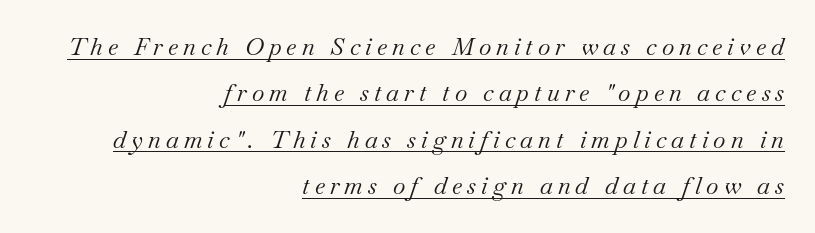
Counters stay open thanks to moderate or lighter strokes. The lines are spread far apart with generous leading. Letter spacing: wide. The whole block is typeset with a tilt. What decoration does the sample have? An underline.
